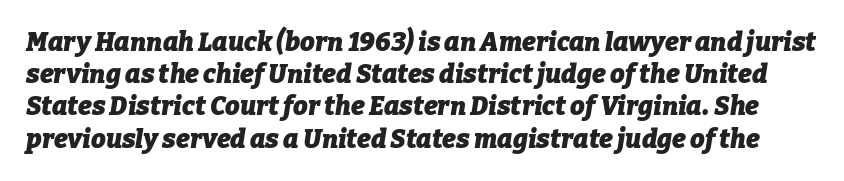
A full-strength bold gives these letters their thick strokes. Underline: absent. Notice how the stems are inclined rather than vertical — that's the hallmark of italics. How are the letters spaced? Ordinarily, with no added tracking.
